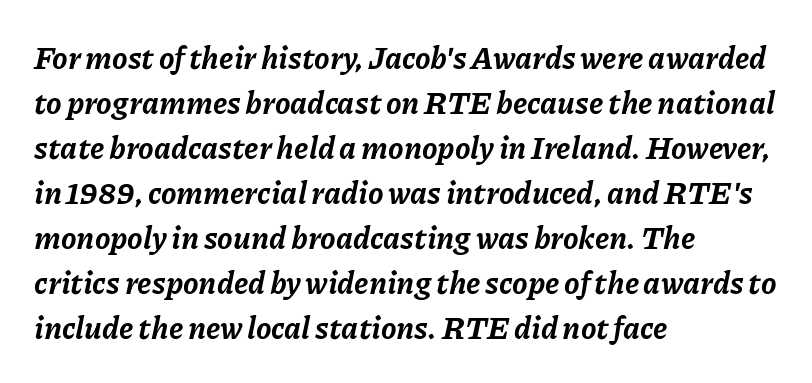
The image shows 31 px bold type, italic (leaning right); set left-aligned, normal line spacing (1.45x), normal letter spacing, not underlined; low stroke contrast and a medium x-height.
